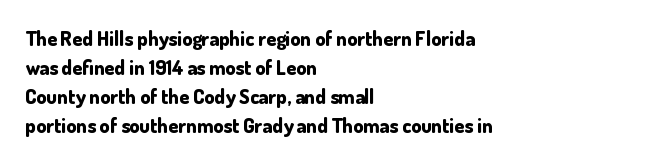
Q: Is the text bold? A: Yes.
Q: Is the text italic (slanted)? A: No, it is upright.
Q: Is the text underlined? A: No.
Q: How is the paragraph aligned? A: Left-aligned.
Q: Is the spacing between letters normal or unusually wide? A: Normal.
Q: Is the spacing between lines tight, normal or loose? A: Normal.
